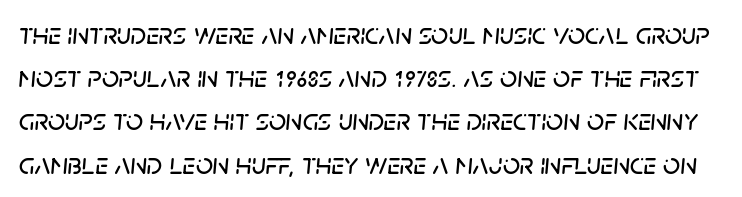
One glance says typical: line gaps are just what's usual. Varying glyph widths throughout — classic text-font behaviour. Here the glyphs are tracked normally, forming tight word shapes. The face used here has a pronounced slope to its letters. This rendering features lettering with no underline.
